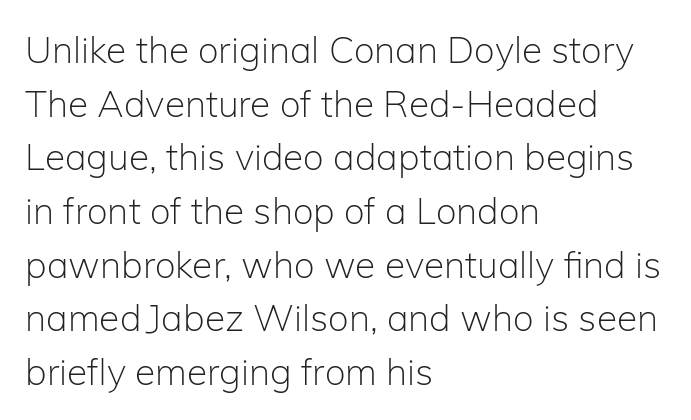
Has an underline been added? It has not. Looks like regular typesetting: each glyph gets only the width it needs. Compared with typical body copy, the letter spacing here is the same. One-word summary of the alignment: left. Stroke terminals: plain, sans-serif. A typesetter would mark this as roman, not italic.
